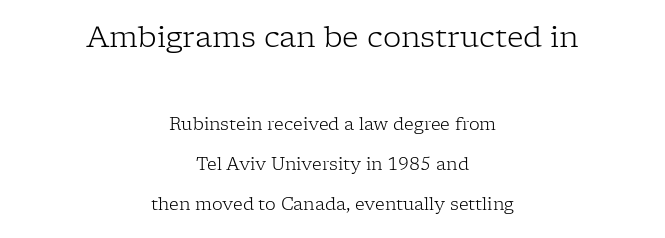
Q: Is the text bold? A: No.
Q: Is the text italic (slanted)? A: No, it is upright.
Q: Is the typeface a serif or a sans-serif typeface? A: Serif.
Q: Is the text underlined? A: No.
Q: How is the paragraph aligned? A: Centered.
Q: Is the spacing between letters normal or unusually wide? A: Normal.
Q: Is the spacing between lines tight, normal or loose? A: Loose.
Q: Which block of text is set in a larger size, the first (top) or the second (bottom)? A: The first (top) one.
Q: Width (condensed, normal, or wide)? A: Normal.
Q: Stroke contrast? A: Low.
Q: x-height? A: Medium.
Q: Monospaced? A: No.
